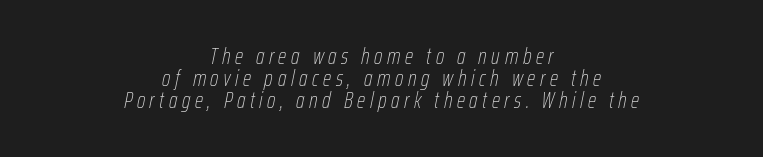
Q: Is the text bold? A: No.
Q: Is the text italic (slanted)? A: Yes, it leans right by about 12 degrees.
Q: Is the text underlined? A: No.
Q: How is the paragraph aligned? A: Centered.
Q: Is the spacing between letters normal or unusually wide? A: Unusually wide.
Q: Is the spacing between lines tight, normal or loose? A: Tight.
